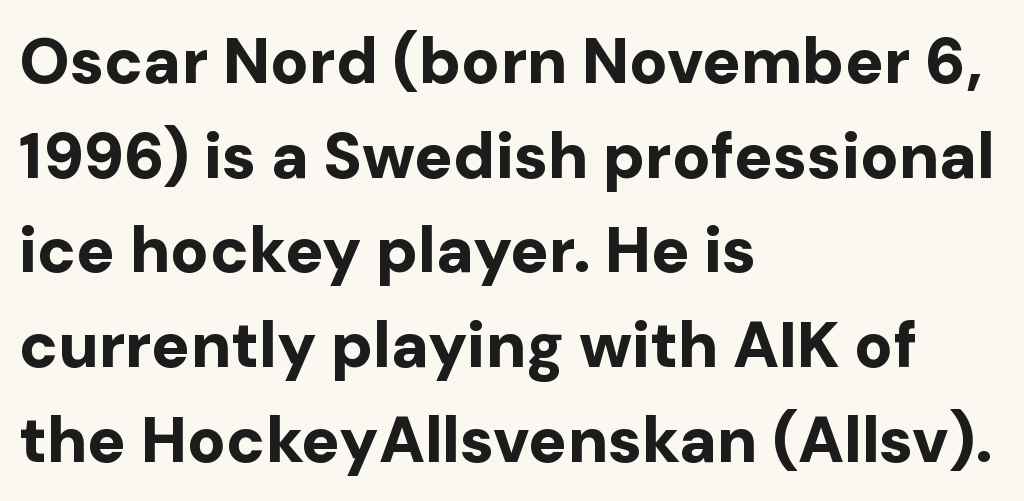
Q: Is the text bold? A: Yes.
Q: Is the text italic (slanted)? A: No, it is upright.
Q: Is the typeface a serif or a sans-serif typeface? A: Sans-serif.
Q: Is the text underlined? A: No.
Q: How is the paragraph aligned? A: Left-aligned.
Q: Is the spacing between letters normal or unusually wide? A: Normal.
Q: Is the spacing between lines tight, normal or loose? A: Normal.
Q: Width (condensed, normal, or wide)? A: Normal.
Q: Stroke contrast? A: Low.
Q: x-height? A: Medium.
Q: Monospaced? A: No.
